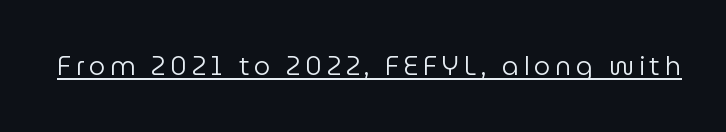
Q: Is the text bold? A: No.
Q: Is the text italic (slanted)? A: No, it is upright.
Q: Is the text underlined? A: Yes.
